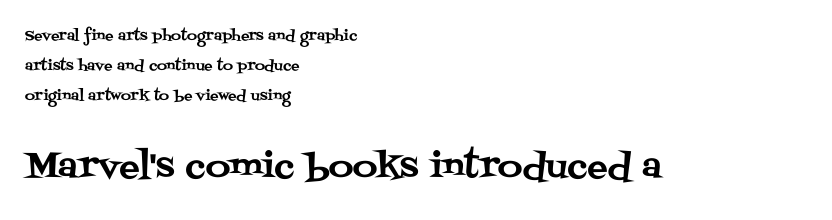
{"serif": "yes", "italic": "no", "width": "normal", "stroke_contrast": "medium", "x_height": "large", "monospaced": "no", "underline": "no", "align": "left", "line_spacing": "loose", "line_spacing_ratio": 2.14, "letter_spacing": "normal", "letter_spacing_em": 0.0, "larger_block": "second", "size_ratio": 2.43, "glyph_px": 34}
